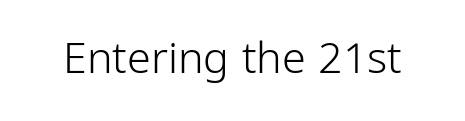
{"serif": "no", "italic": "no", "bold": "no", "weight": "light", "width": "condensed", "stroke_contrast": "low", "x_height": "medium", "monospaced": "no", "underline": "no", "letter_spacing": "normal", "letter_spacing_em": 0.0, "glyph_px": 43}
